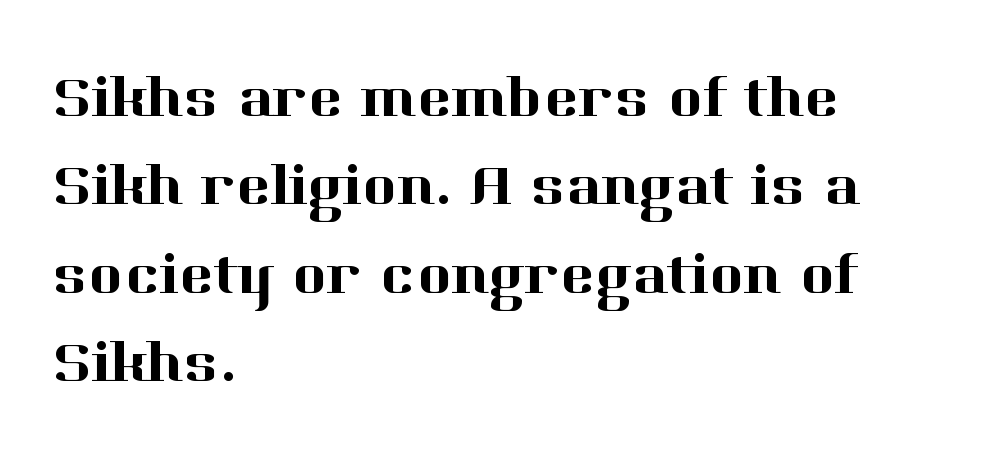
Q: Is the text italic (slanted)? A: No, it is upright.
Q: Is the typeface a serif or a sans-serif typeface? A: Serif.
Q: Is the text underlined? A: No.
Q: How is the paragraph aligned? A: Left-aligned.
Q: Is the spacing between letters normal or unusually wide? A: Normal.
Q: Is the spacing between lines tight, normal or loose? A: Normal.
Q: Width (condensed, normal, or wide)? A: Normal.
Q: Stroke contrast? A: High.
Q: x-height? A: Medium.
Q: Monospaced? A: No.
